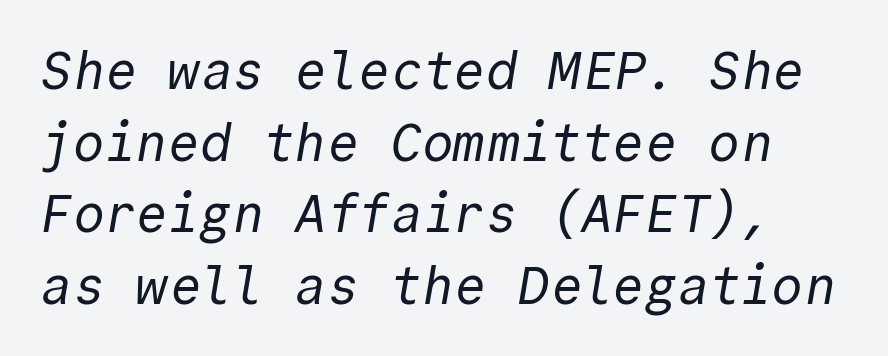
The image shows 53 px regular-weight sans-serif type, monospaced; set normal line spacing (1.35x), normal letter spacing, not underlined; a medium x-height.
